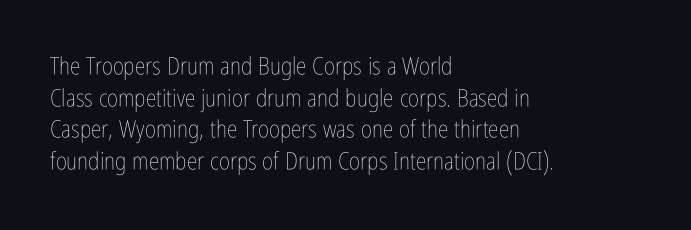
Leftover space on each line is placed entirely after the last word. The typesetting does not lean heavy: it is not bold. Honestly, the letter spacing is just normal — you wouldn't notice it. Underline: absent. If you drew a line through each stem, it would be perfectly vertical.
